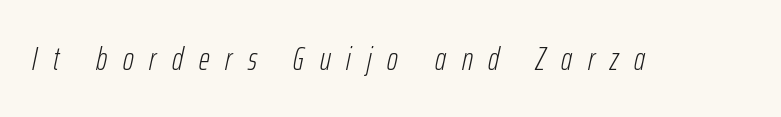
The image shows 33 px light, condensed type, italic (leaning right); set unusually wide letter spacing (+0.48 em), not underlined; low stroke contrast and a medium x-height.
